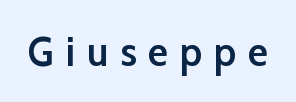
The image shows 42 px semibold sans-serif type, upright; set unusually wide letter spacing (+0.28 em), not underlined; low stroke contrast and a medium x-height.
